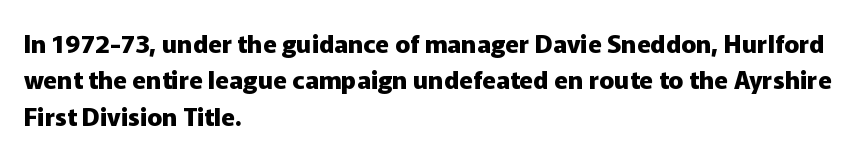
Q: Is the text bold? A: Yes.
Q: Is the text italic (slanted)? A: No, it is upright.
Q: Is the text underlined? A: No.
Q: How is the paragraph aligned? A: Left-aligned.
Q: Is the spacing between letters normal or unusually wide? A: Normal.
Q: Is the spacing between lines tight, normal or loose? A: Normal.
